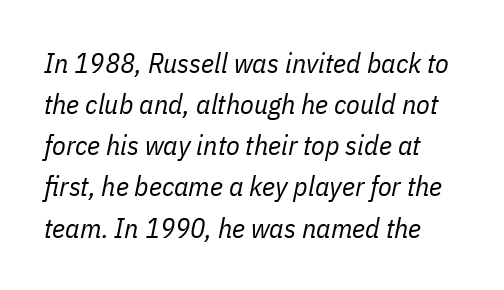
{"italic": "yes", "lean": "right", "slant_degrees": 11, "bold": "no", "weight": "regular", "width": "condensed", "stroke_contrast": "low", "x_height": "medium", "monospaced": "no", "underline": "no", "line_spacing": "normal", "line_spacing_ratio": 1.47, "letter_spacing": "normal", "letter_spacing_em": 0.0, "glyph_px": 28}
